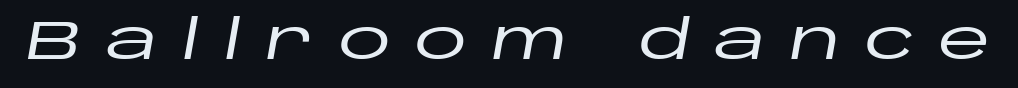
The image shows 54 px wide type, italic (leaning right); set unusually wide letter spacing (+0.44 em), not underlined; low stroke contrast and a large x-height.
